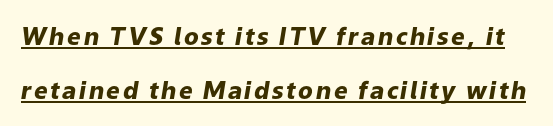
{"italic": "yes", "lean": "right", "slant_degrees": 9, "bold": "yes", "underline": "yes", "line_spacing": "loose", "line_spacing_ratio": 2.25, "glyph_px": 24}
